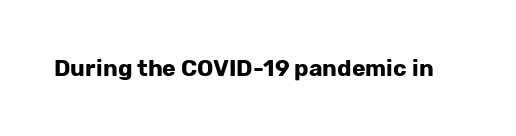
Q: Is the text bold? A: Yes.
Q: Is the text italic (slanted)? A: No, it is upright.
Q: Is the text underlined? A: No.
Q: Is the spacing between letters normal or unusually wide? A: Normal.
